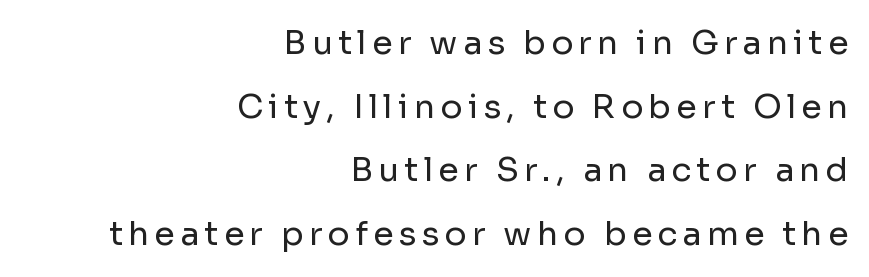
Q: Is the text bold? A: No.
Q: Is the text italic (slanted)? A: No, it is upright.
Q: Is the typeface a serif or a sans-serif typeface? A: Sans-serif.
Q: Is the text underlined? A: No.
Q: How is the paragraph aligned? A: Right-aligned.
Q: Is the spacing between lines tight, normal or loose? A: Loose.
Q: Width (condensed, normal, or wide)? A: Normal.
Q: Stroke contrast? A: Low.
Q: x-height? A: Medium.
Q: Monospaced? A: No.
